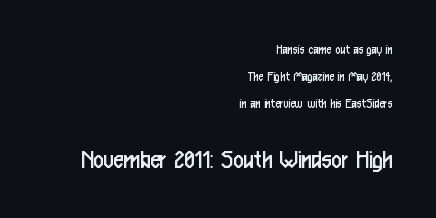
The later block is typeset at a bigger size than the earlier block. There is no visible air inserted between adjacent glyphs. Note the varied advance widths — an 'i' is clearly narrower than an 'm'. Is this a sans? Yes — the strokes have no serifs.
